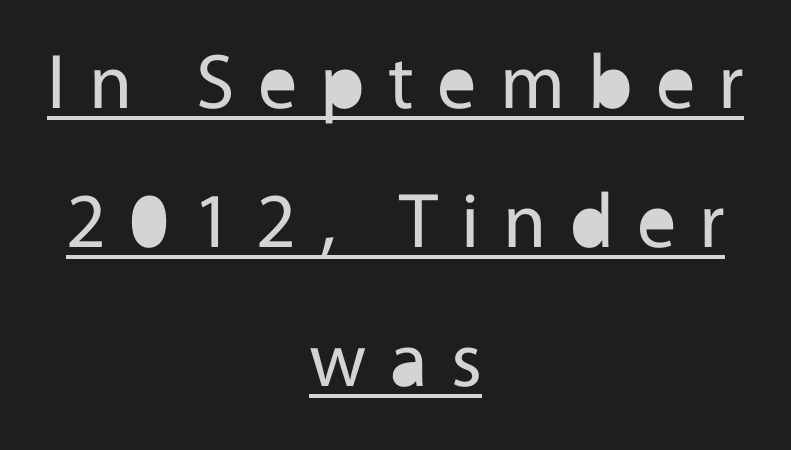
It's the straight-up-and-down kind of type. The rendering inserts visible extra space after every character. The typesetting does not lean heavy: it is not bold. This sample has the flowing, uneven cadence of proportional lettering. These characters rest on top of a visible drawn line.
